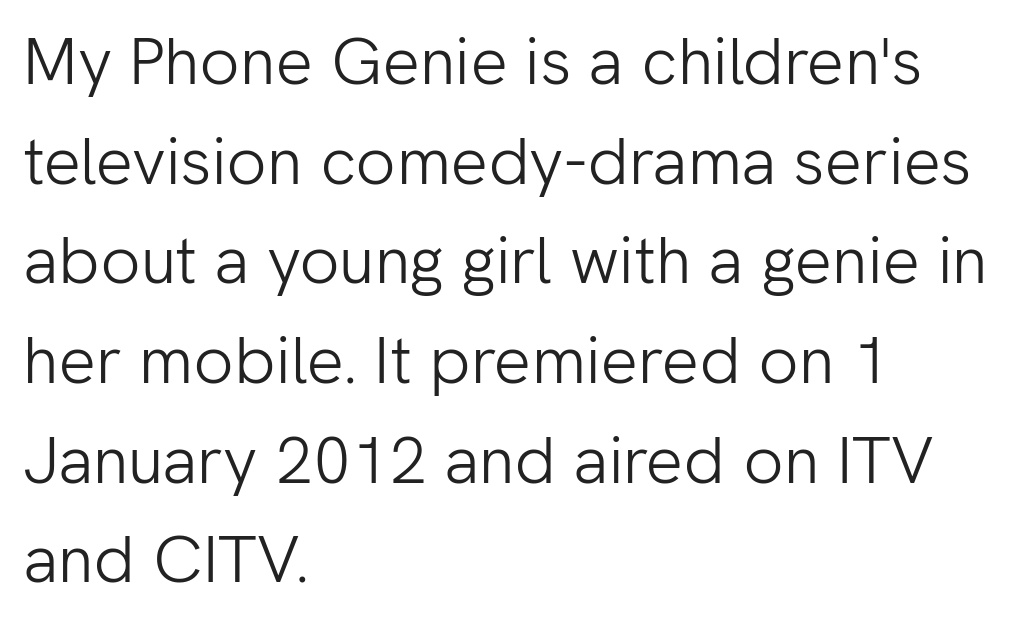
Q: Is the text bold? A: No.
Q: Is the text italic (slanted)? A: No, it is upright.
Q: Is the typeface a serif or a sans-serif typeface? A: Sans-serif.
Q: Is the text underlined? A: No.
Q: How is the paragraph aligned? A: Left-aligned.
Q: Is the spacing between letters normal or unusually wide? A: Normal.
Q: Is the spacing between lines tight, normal or loose? A: Normal.
Q: Width (condensed, normal, or wide)? A: Normal.
Q: Stroke contrast? A: Low.
Q: x-height? A: Medium.
Q: Monospaced? A: No.
